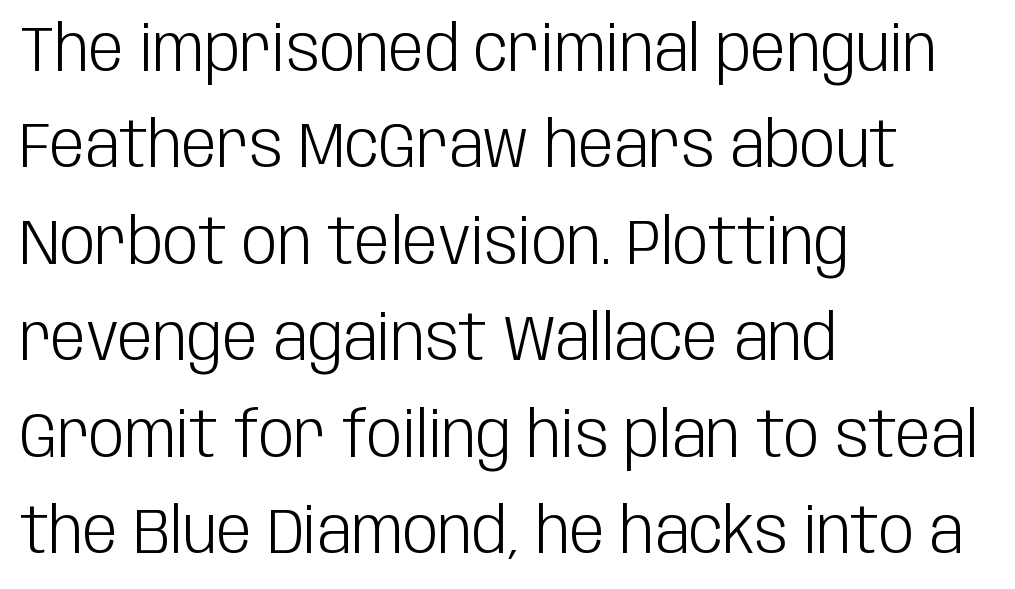
The image shows 63 px light, condensed sans-serif type, upright; set left-aligned, normal line spacing (1.53x), normal letter spacing, not underlined; low stroke contrast and a large x-height.
